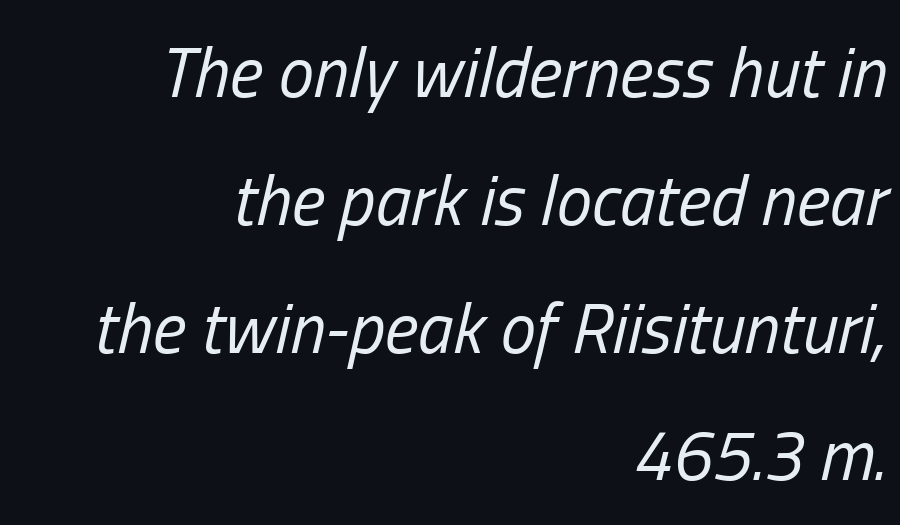
The paragraph shown leans on its right margin. Compared with typical body copy, the letter spacing here is the same. Words float on clear page, feet unadorned. A typesetter would call this proportional, since set widths differ per character. No chunkiness to these letters — they're not bold.
